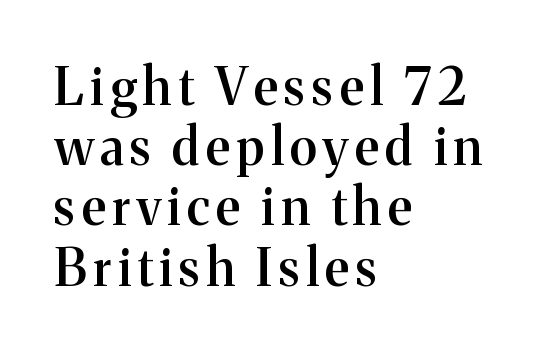
Q: Is the text bold? A: Semi-bold.
Q: Is the text italic (slanted)? A: No, it is upright.
Q: Is the typeface a serif or a sans-serif typeface? A: Serif.
Q: Is the text underlined? A: No.
Q: How is the paragraph aligned? A: Left-aligned.
Q: Width (condensed, normal, or wide)? A: Normal.
Q: Stroke contrast? A: Medium.
Q: x-height? A: Medium.
Q: Monospaced? A: No.
